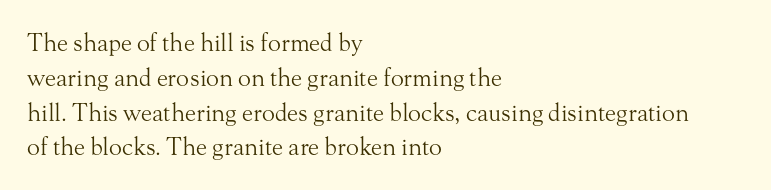
Q: Is the text bold? A: No.
Q: Is the text italic (slanted)? A: No, it is upright.
Q: Is the text underlined? A: No.
Q: How is the paragraph aligned? A: Left-aligned.
Q: Is the spacing between letters normal or unusually wide? A: Normal.
Q: Is the spacing between lines tight, normal or loose? A: Normal.
